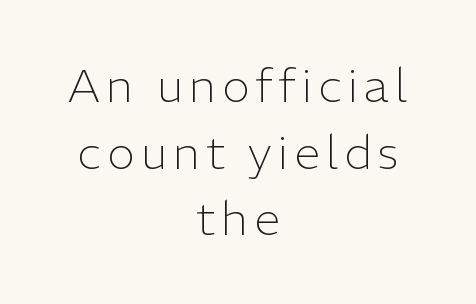
{"serif": "no", "italic": "no", "bold": "no", "weight": "light", "width": "normal", "stroke_contrast": "low", "x_height": "medium", "monospaced": "no", "underline": "no", "align": "center", "line_spacing": "normal", "line_spacing_ratio": 1.42, "glyph_px": 47}
